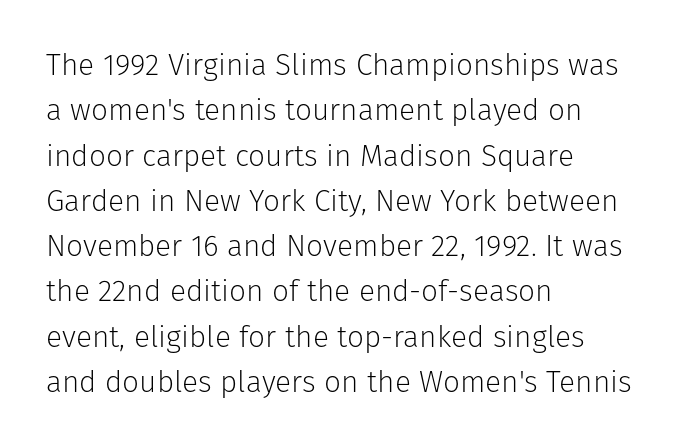
The image shows 30 px light sans-serif type, upright; set left-aligned, normal line spacing (1.51x), normal letter spacing, not underlined; low stroke contrast and a medium x-height.
